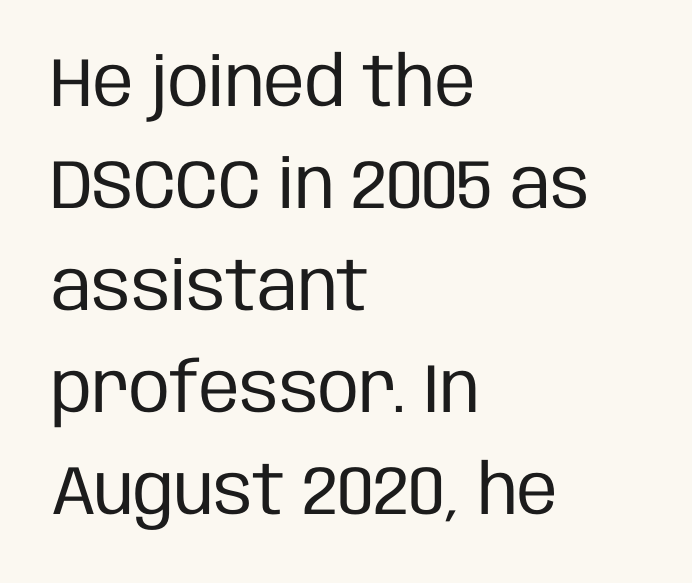
Typeset ragged right — the left edge is the straight one. How are the letters spaced? Ordinarily, with no added tracking. No feet cap the strokes, marking this as sans-serif type. Is the type heavy? It reads as light-to-regular instead.
